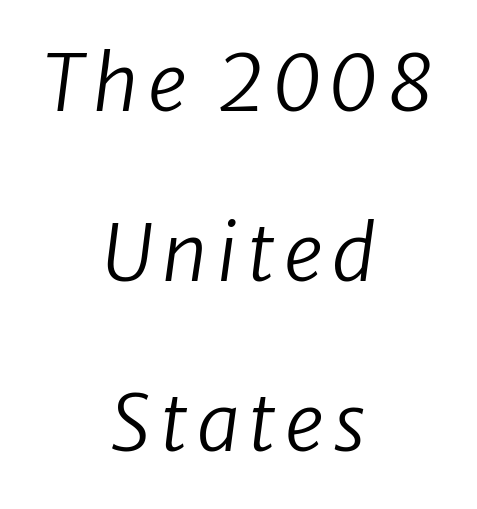
Q: Is the text bold? A: No.
Q: Is the typeface a serif or a sans-serif typeface? A: Sans-serif.
Q: Is the text underlined? A: No.
Q: How is the paragraph aligned? A: Centered.
Q: Is the spacing between lines tight, normal or loose? A: Loose.
Q: Width (condensed, normal, or wide)? A: Normal.
Q: Stroke contrast? A: Low.
Q: x-height? A: Medium.
Q: Monospaced? A: No.
